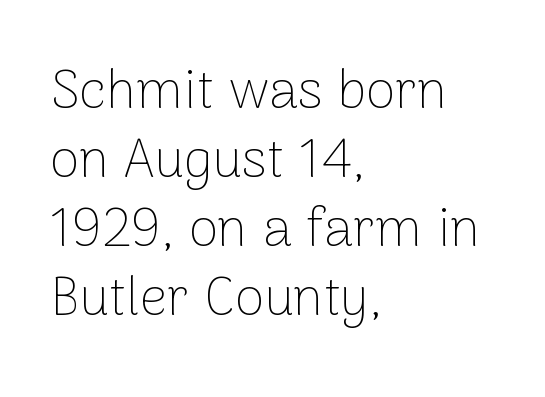
Q: Is the text bold? A: No.
Q: Is the text italic (slanted)? A: No, it is upright.
Q: Is the typeface a serif or a sans-serif typeface? A: Sans-serif.
Q: Is the text underlined? A: No.
Q: How is the paragraph aligned? A: Left-aligned.
Q: Is the spacing between letters normal or unusually wide? A: Normal.
Q: Is the spacing between lines tight, normal or loose? A: Normal.
Q: Width (condensed, normal, or wide)? A: Normal.
Q: Stroke contrast? A: Low.
Q: x-height? A: Medium.
Q: Monospaced? A: No.
